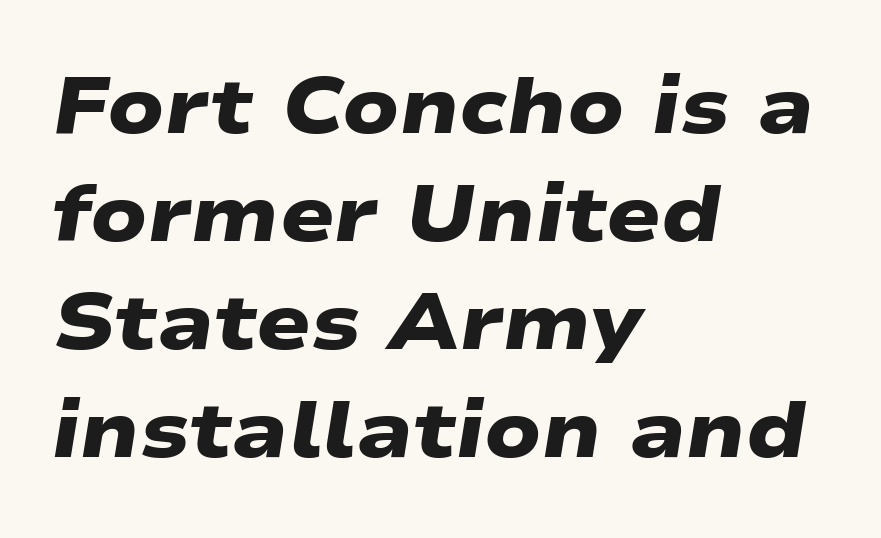
{"serif": "no", "bold": "yes", "weight": "heavy", "width": "wide", "stroke_contrast": "low", "x_height": "medium", "monospaced": "no", "underline": "no", "align": "left", "line_spacing": "normal", "line_spacing_ratio": 1.35, "letter_spacing": "normal", "letter_spacing_em": 0.0, "glyph_px": 80}
